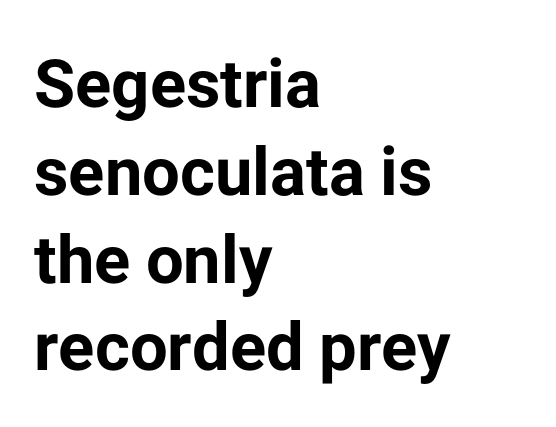
The image shows 67 px bold sans-serif type, upright; set left-aligned, normal line spacing (1.31x), normal letter spacing, not underlined; low stroke contrast and a medium x-height.
